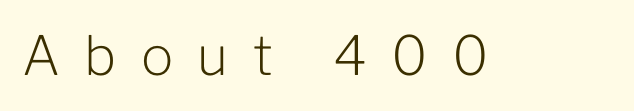
Q: Is the text bold? A: No.
Q: Is the text italic (slanted)? A: No, it is upright.
Q: Is the typeface a serif or a sans-serif typeface? A: Sans-serif.
Q: Is the text underlined? A: No.
Q: Is the spacing between letters normal or unusually wide? A: Unusually wide.
Q: Width (condensed, normal, or wide)? A: Normal.
Q: Stroke contrast? A: Low.
Q: x-height? A: Medium.
Q: Monospaced? A: No.
